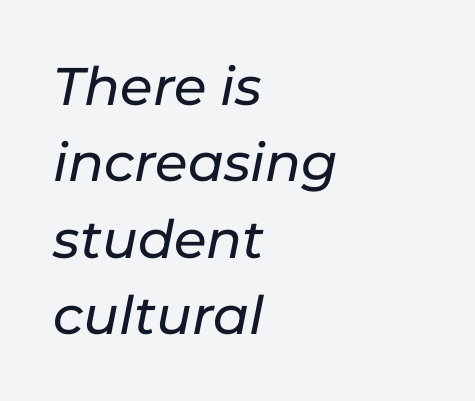
{"italic": "yes", "lean": "right", "slant_degrees": 11, "width": "normal", "stroke_contrast": "low", "x_height": "medium", "monospaced": "no", "underline": "no", "align": "left", "line_spacing": "normal", "line_spacing_ratio": 1.44, "letter_spacing": "normal", "letter_spacing_em": 0.0, "glyph_px": 53}
